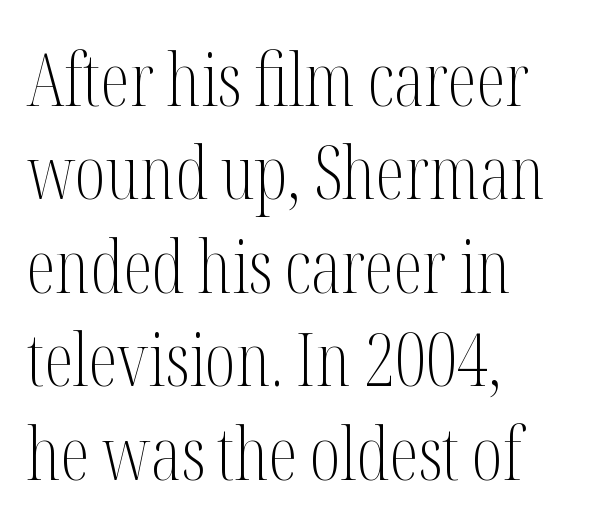
What stands out about the letter spacing? Nothing — it is the standard amount. Posture: straight, roman, zero tilt. This is serif lettering, the kind often seen in printed books. These lines are rendered in a variable-pitch font. The specimen omits any rule beneath the text block's lines.
